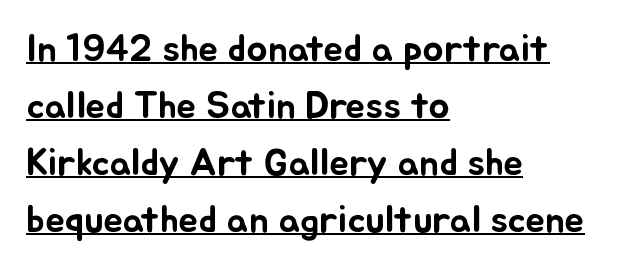
Leftover space on each line is placed entirely after the last word. This sample has the flowing, uneven cadence of proportional lettering. The glyphs are accompanied by a horizontal stroke just below them. Unlike italic type, these characters show no tilt at all. Students, note that the glyphs here touch the page at normal intervals. The rendering uses a moderate line-height, typical for paragraphs.
